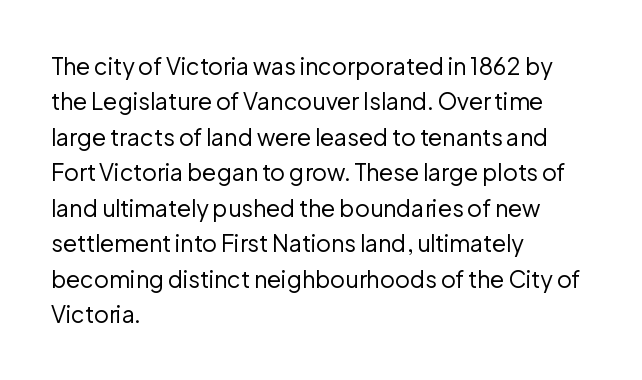
The image shows 23 px text type, upright; set left-aligned, normal line spacing (1.54x), normal letter spacing, not underlined.
